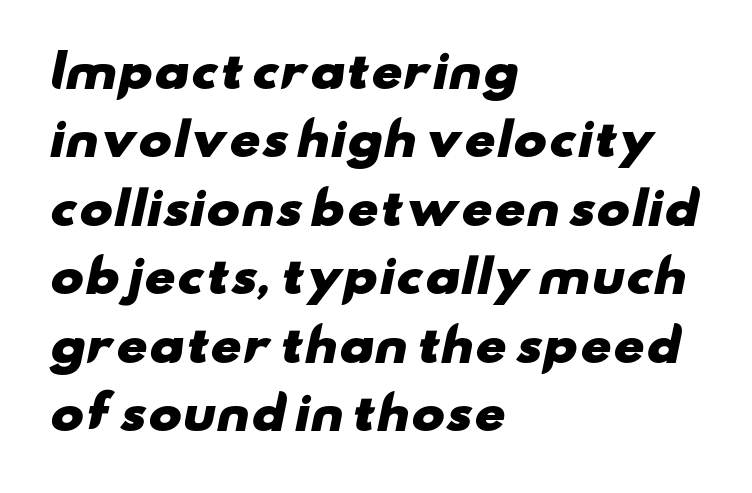
{"serif": "no", "bold": "yes", "weight": "heavy", "width": "wide", "stroke_contrast": "low", "x_height": "small", "monospaced": "no", "underline": "no", "align": "left", "line_spacing": "normal", "line_spacing_ratio": 1.52, "letter_spacing": "normal", "letter_spacing_em": 0.0, "glyph_px": 45}
